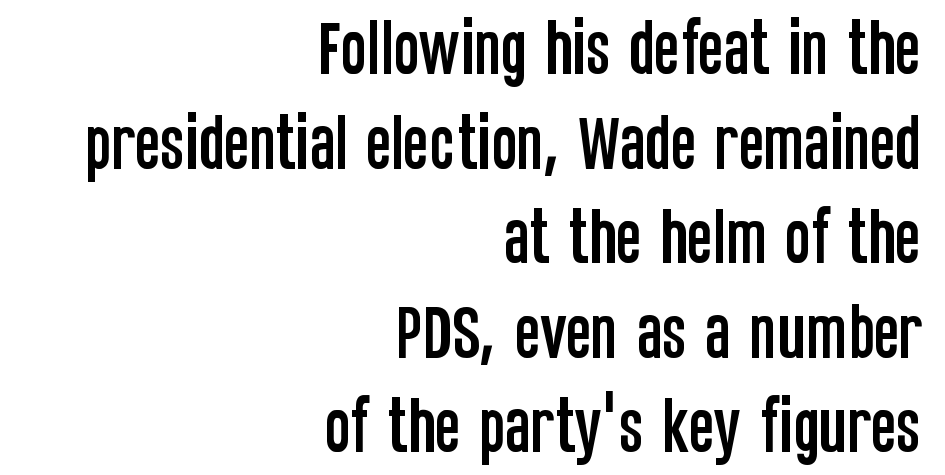
The line texture is even and compact thanks to regular tracking. Posture: vertical. Look at the bottom of the vertical strokes: they stop flat, with no serifs. Rule under the text: the space is simply empty. Think of a printed novel: that variable character pitch is what you see here.
